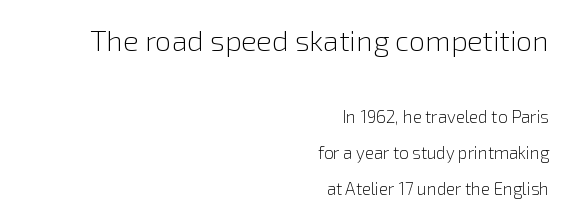
Q: Is the text bold? A: No.
Q: Is the text italic (slanted)? A: No, it is upright.
Q: Is the typeface a serif or a sans-serif typeface? A: Sans-serif.
Q: Is the text underlined? A: No.
Q: How is the paragraph aligned? A: Right-aligned.
Q: Is the spacing between letters normal or unusually wide? A: Normal.
Q: Is the spacing between lines tight, normal or loose? A: Loose.
Q: Which block of text is set in a larger size, the first (top) or the second (bottom)? A: The first (top) one.
Q: Width (condensed, normal, or wide)? A: Normal.
Q: Stroke contrast? A: Low.
Q: x-height? A: Medium.
Q: Monospaced? A: No.
